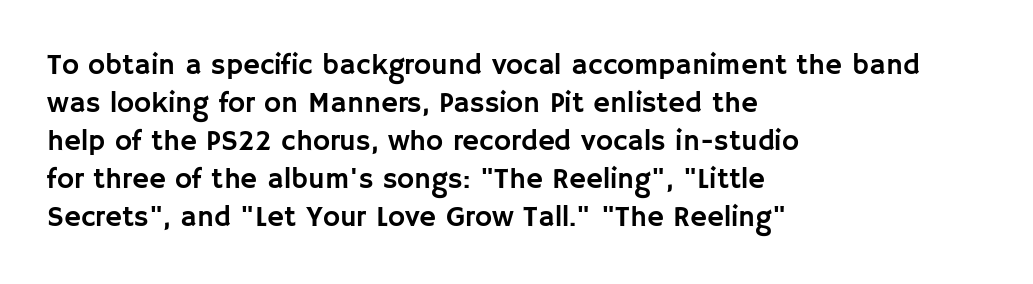
Q: Is the text italic (slanted)? A: No, it is upright.
Q: Is the typeface a serif or a sans-serif typeface? A: Sans-serif.
Q: Is the text underlined? A: No.
Q: How is the paragraph aligned? A: Left-aligned.
Q: Is the spacing between letters normal or unusually wide? A: Normal.
Q: Is the spacing between lines tight, normal or loose? A: Normal.
Q: Width (condensed, normal, or wide)? A: Normal.
Q: Stroke contrast? A: Low.
Q: x-height? A: Large.
Q: Monospaced? A: No.
